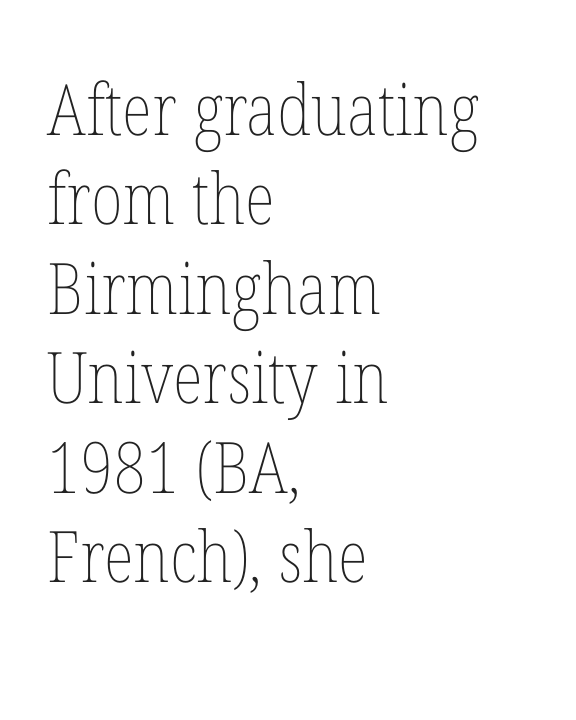
The image shows 71 px thin, condensed type, upright; set left-aligned, normal line spacing (1.26x), normal letter spacing, not underlined; low stroke contrast and a medium x-height.
